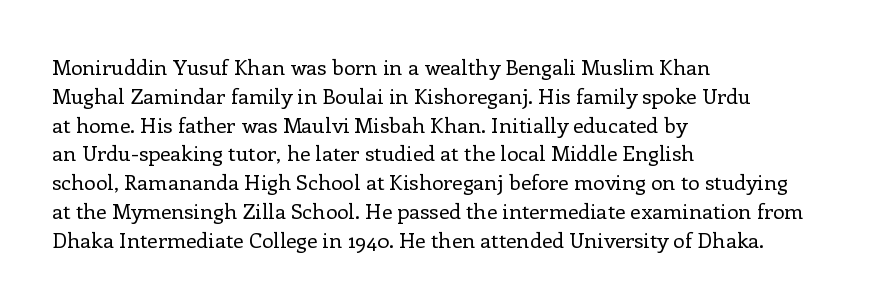
Each new line begins a customary step beneath the previous one. Stems here are at most as thick as an everyday book face. Words appear dense and cohesive because spacing is normal. Descenders hang freely into open space. The axis of the letterforms is exactly vertical.
